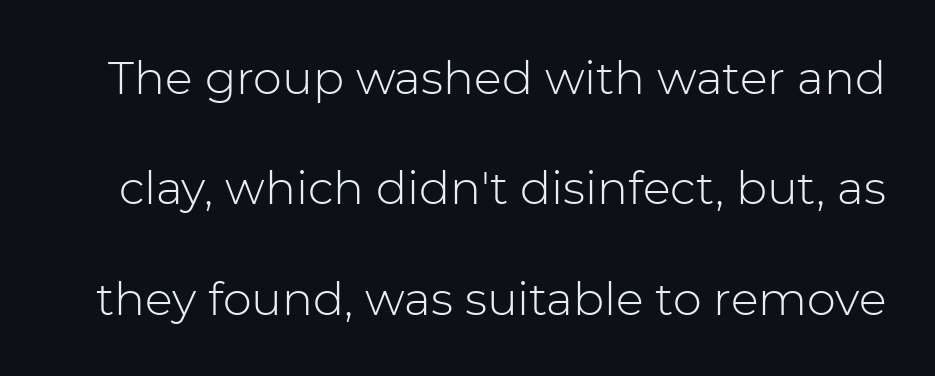
The space between consecutive lines is lavish. Nobody touched the tracking dial on this one. The letters stand upright; this is a roman face. No extra ink here — the face is not bold. No word sits above an underline.
